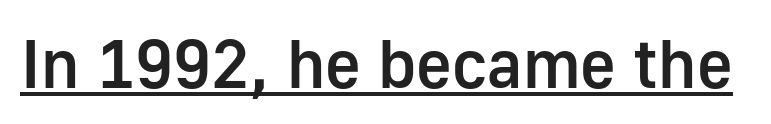
Typographically, this falls in the sans-serif category. The letters stand straight up with perfectly vertical stems. The letters advance in unequal steps, a hallmark of proportional type. The strokes are fattened partway — semibold, not bold. The specimen includes a rule beneath the text block's lines.
